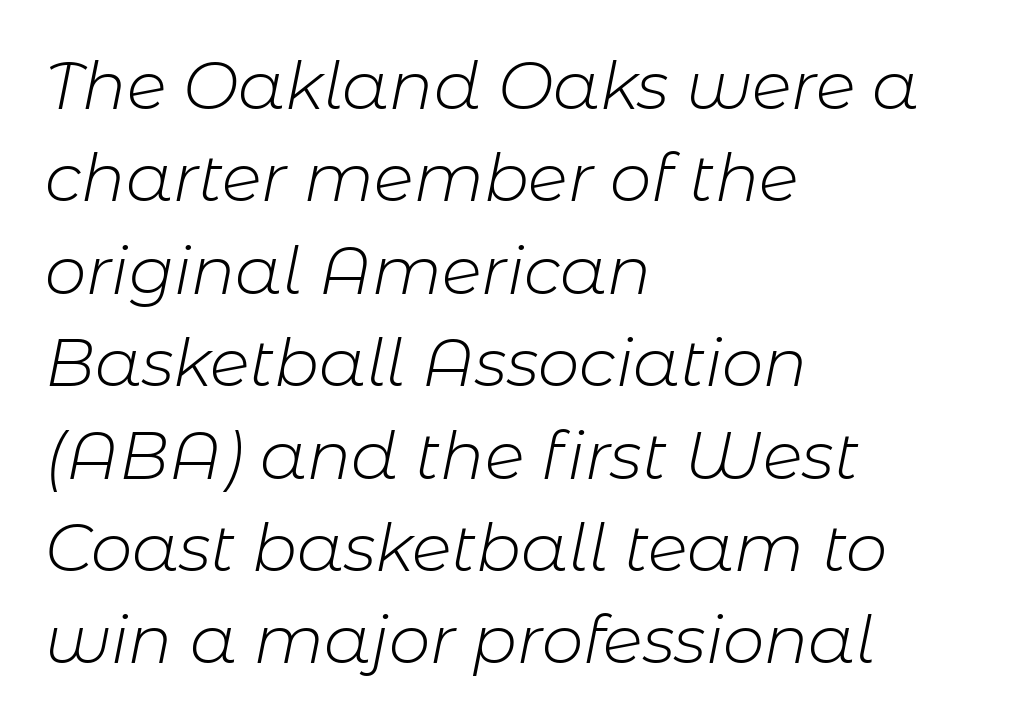
Alignment: flush left. The rendering uses natural spacing where letterforms have individual widths. In terms of letterspacing, this is plain default setting. The passage shown leans; its letterforms are oblique. Weight class: somewhere from thin through regular.
